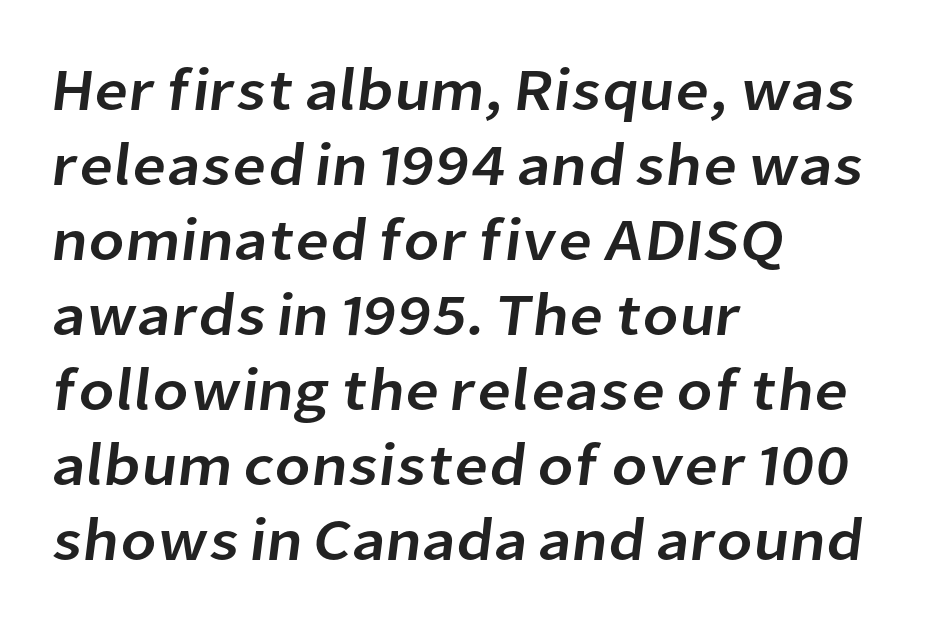
{"serif": "no", "width": "normal", "stroke_contrast": "low", "x_height": "medium", "monospaced": "no", "underline": "no", "align": "left", "line_spacing": "normal", "line_spacing_ratio": 1.25, "letter_spacing": "normal", "letter_spacing_em": 0.0, "glyph_px": 60}
